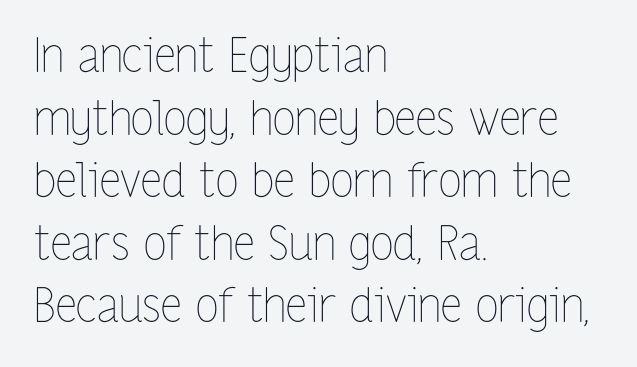
The image shows 47 px thin, condensed type, upright; set left-aligned, normal line spacing (1.33x), normal letter spacing, not underlined; low stroke contrast and a medium x-height.
